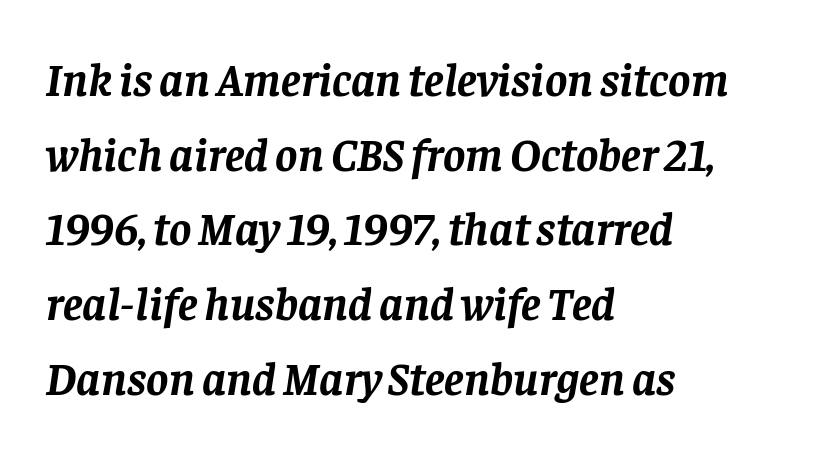
{"serif": "yes", "italic": "yes", "lean": "right", "slant_degrees": 8, "bold": "yes", "weight": "semibold", "width": "normal", "stroke_contrast": "low", "x_height": "large", "monospaced": "no", "underline": "no", "align": "left", "line_spacing": "normal", "line_spacing_ratio": 1.59, "letter_spacing": "normal", "letter_spacing_em": 0.0, "glyph_px": 47}
